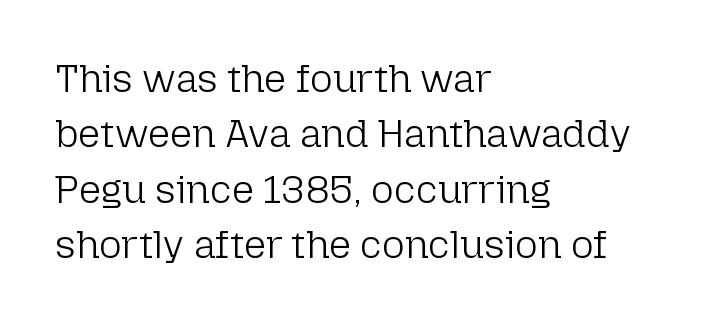
Q: Is the text bold? A: No.
Q: Is the text italic (slanted)? A: No, it is upright.
Q: Is the typeface a serif or a sans-serif typeface? A: Sans-serif.
Q: Is the text underlined? A: No.
Q: How is the paragraph aligned? A: Left-aligned.
Q: Is the spacing between letters normal or unusually wide? A: Normal.
Q: Is the spacing between lines tight, normal or loose? A: Normal.
Q: Width (condensed, normal, or wide)? A: Normal.
Q: Stroke contrast? A: Low.
Q: x-height? A: Medium.
Q: Monospaced? A: No.
